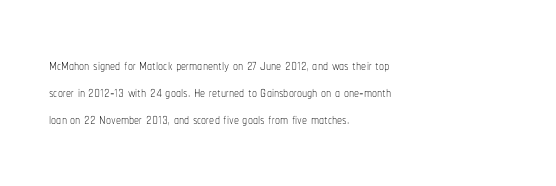
Q: Is the text bold? A: No.
Q: Is the text italic (slanted)? A: No, it is upright.
Q: Is the text underlined? A: No.
Q: How is the paragraph aligned? A: Left-aligned.
Q: Is the spacing between letters normal or unusually wide? A: Normal.
Q: Is the spacing between lines tight, normal or loose? A: Normal.
